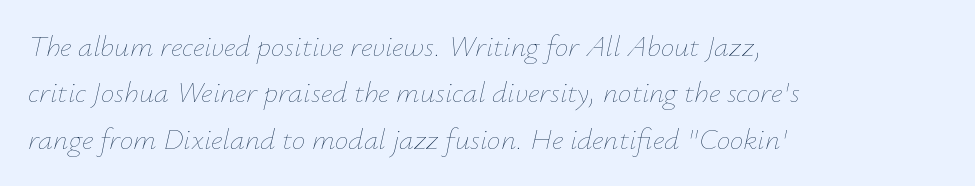
The image shows 30 px thin type, italic (leaning right); set left-aligned, normal line spacing (1.55x), normal letter spacing, not underlined; low stroke contrast and a small x-height.
